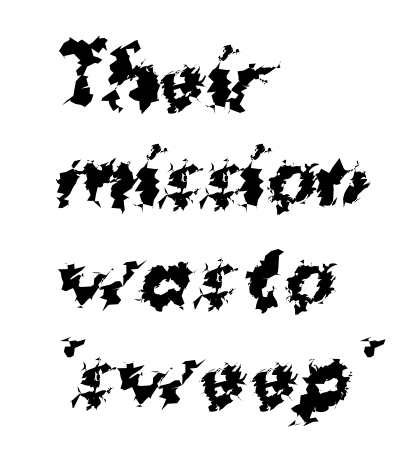
{"serif": "no", "bold": "yes", "weight": "bold", "width": "normal", "stroke_contrast": "medium", "x_height": "medium", "monospaced": "no", "underline": "no", "align": "left", "line_spacing": "normal", "line_spacing_ratio": 1.29, "letter_spacing": "normal", "letter_spacing_em": 0.0, "glyph_px": 77}
